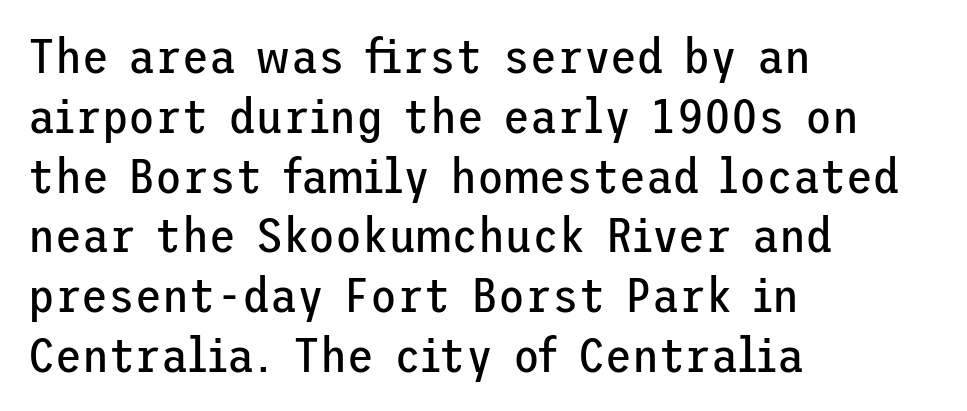
No heavy texture on the line: the type isn't bold. Decoration check: the copy has no underline. Ascenders rise straight up at ninety degrees. Words appear dense and cohesive because spacing is normal.
